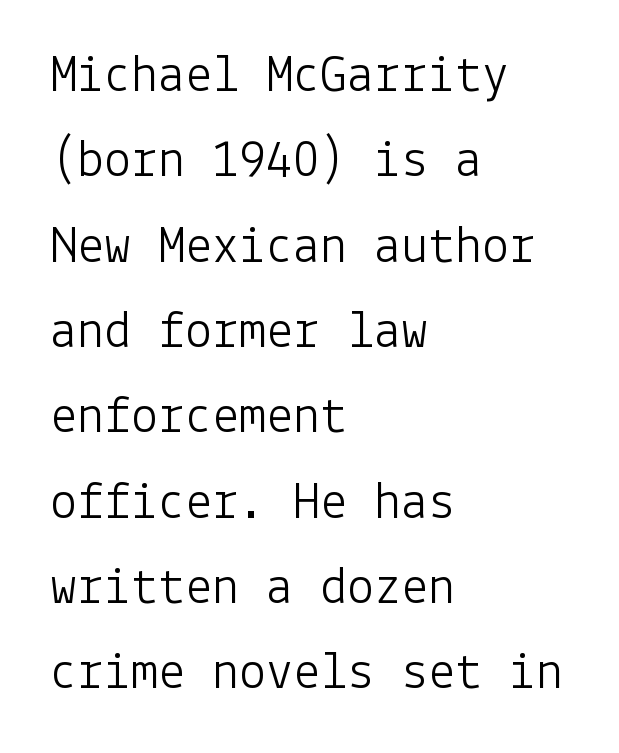
Students, observe: this is what conventionally led text looks like. A typesetter would label this face a sans. Upright lettering throughout. Alignment: flush left.
